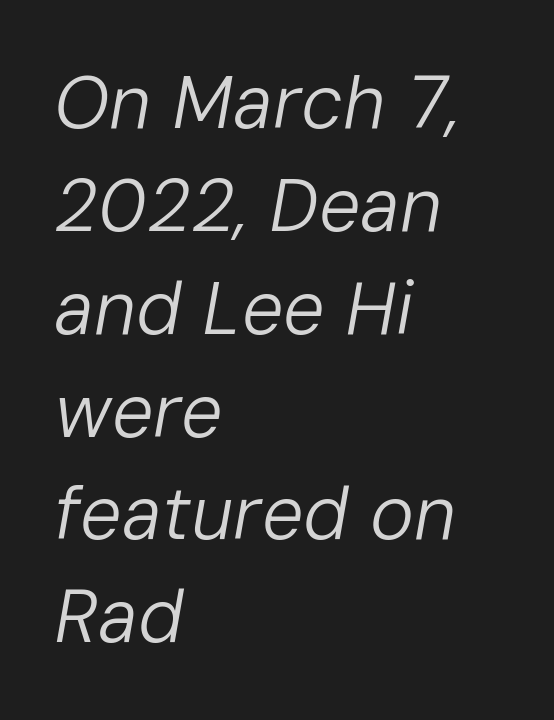
{"italic": "yes", "lean": "right", "slant_degrees": 10, "bold": "no", "weight": "regular", "width": "normal", "stroke_contrast": "low", "x_height": "medium", "monospaced": "no", "underline": "no", "align": "left", "line_spacing": "normal", "line_spacing_ratio": 1.39, "letter_spacing": "normal", "letter_spacing_em": 0.0, "glyph_px": 74}
